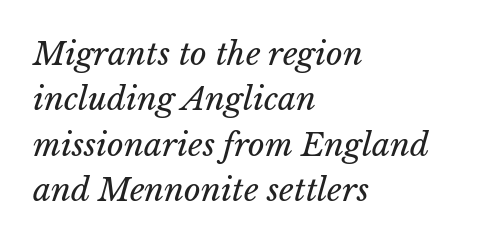
Q: Is the text bold? A: No.
Q: Is the text underlined? A: No.
Q: How is the paragraph aligned? A: Left-aligned.
Q: Is the spacing between letters normal or unusually wide? A: Normal.
Q: Is the spacing between lines tight, normal or loose? A: Normal.
Q: Width (condensed, normal, or wide)? A: Normal.
Q: Stroke contrast? A: Low.
Q: x-height? A: Medium.
Q: Monospaced? A: No.
